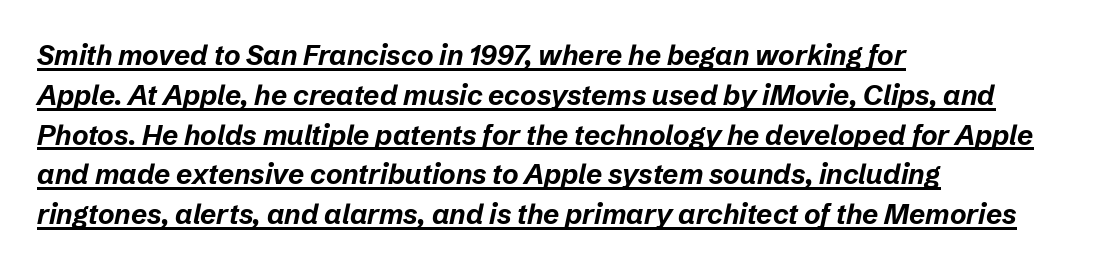
Q: Is the text bold? A: Yes.
Q: Is the text italic (slanted)? A: Yes, it leans right by about 12 degrees.
Q: Is the text underlined? A: Yes.
Q: How is the paragraph aligned? A: Left-aligned.
Q: Is the spacing between letters normal or unusually wide? A: Normal.
Q: Is the spacing between lines tight, normal or loose? A: Normal.
Q: Width (condensed, normal, or wide)? A: Normal.
Q: Stroke contrast? A: Low.
Q: x-height? A: Medium.
Q: Monospaced? A: No.
